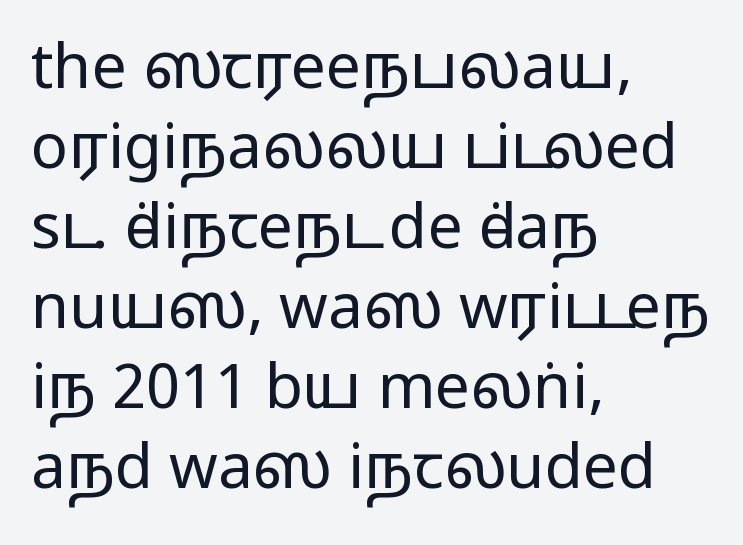
Upright lettering throughout. Observe the ordinary spacing: letters are neighbours, not strangers. These lines are composed in type without serifs. Letters have the restrained weight of plain body copy at most. Horizontal alignment here is leftward, the default for most running prose. Letters rest on an invisible, unmarked baseline.
